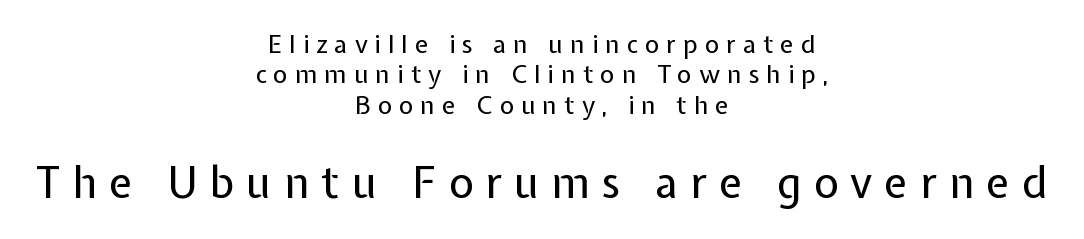
Each word looks stretched out because of the extra space between its letters. The more generous point size was reserved for the lower chunk. Is this a heavy cut? Hardly; it is regular or lighter. Honestly, there is no underline to notice here at all. The rag falls on both sides of this text block equally. Stroke terminals: plain, sans-serif.
